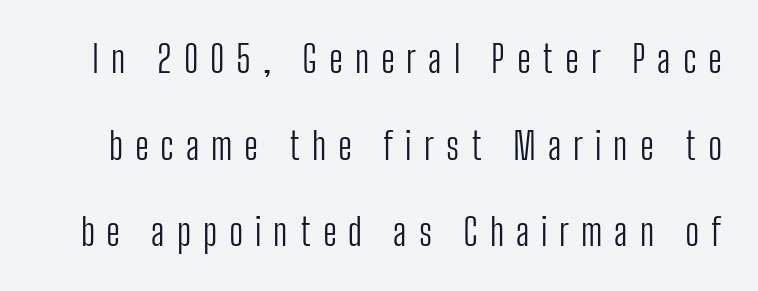
Q: Is the text bold? A: No.
Q: Is the text italic (slanted)? A: No, it is upright.
Q: Is the typeface a serif or a sans-serif typeface? A: Sans-serif.
Q: Is the text underlined? A: No.
Q: Is the spacing between letters normal or unusually wide? A: Unusually wide.
Q: Is the spacing between lines tight, normal or loose? A: Loose.
Q: Width (condensed, normal, or wide)? A: Condensed.
Q: Stroke contrast? A: Low.
Q: x-height? A: Medium.
Q: Monospaced? A: No.
